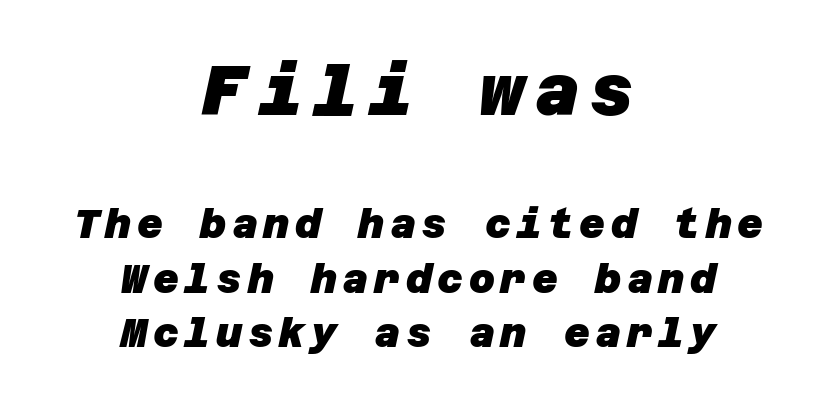
Q: Is the text bold? A: Yes.
Q: Is the typeface a serif or a sans-serif typeface? A: Sans-serif.
Q: Is the text underlined? A: No.
Q: How is the paragraph aligned? A: Centered.
Q: Is the spacing between lines tight, normal or loose? A: Normal.
Q: Which block of text is set in a larger size, the first (top) or the second (bottom)? A: The first (top) one.
Q: Width (condensed, normal, or wide)? A: Normal.
Q: Stroke contrast? A: Low.
Q: x-height? A: Large.
